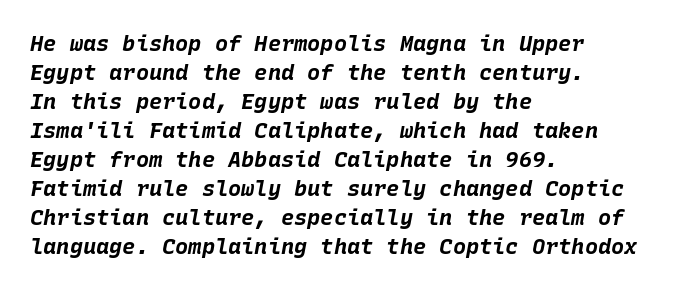
The image shows 22 px bold type, italic (leaning right); set left-aligned, normal line spacing (1.32x), normal letter spacing, not underlined.
